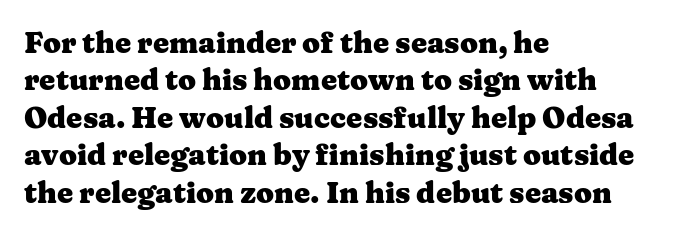
Words float on clear page, feet unadorned. Heft: maximum for text — a bold. Horizontal alignment here is leftward, the default for most running prose. Proportional: the letters do not fall into vertical columns. Note: serifs present on the glyphs.
